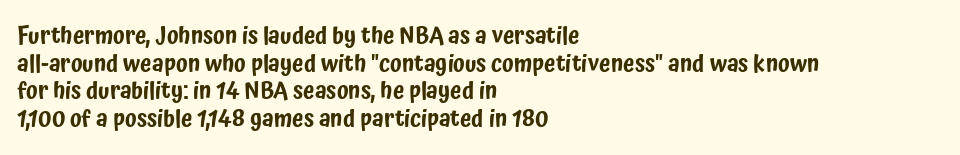
{"italic": "no", "underline": "no", "align": "left", "line_spacing_ratio": 1.2, "letter_spacing": "normal", "letter_spacing_em": 0.0, "glyph_px": 23}
